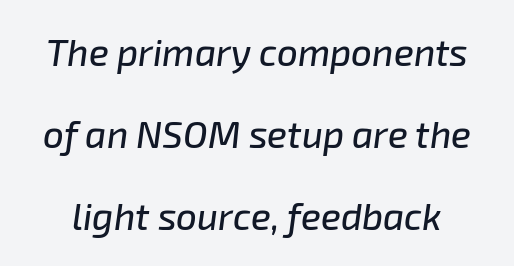
The image shows 37 px text type, italic (leaning right); set loose line spacing (2.21x), normal letter spacing, not underlined; low stroke contrast and a medium x-height.
